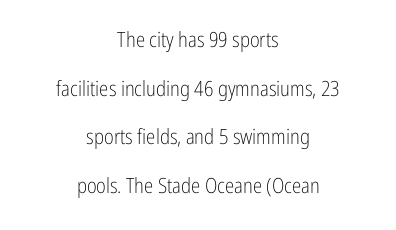
Q: Is the text bold? A: No.
Q: Is the text italic (slanted)? A: No, it is upright.
Q: Is the text underlined? A: No.
Q: How is the paragraph aligned? A: Centered.
Q: Is the spacing between letters normal or unusually wide? A: Normal.
Q: Is the spacing between lines tight, normal or loose? A: Loose.
